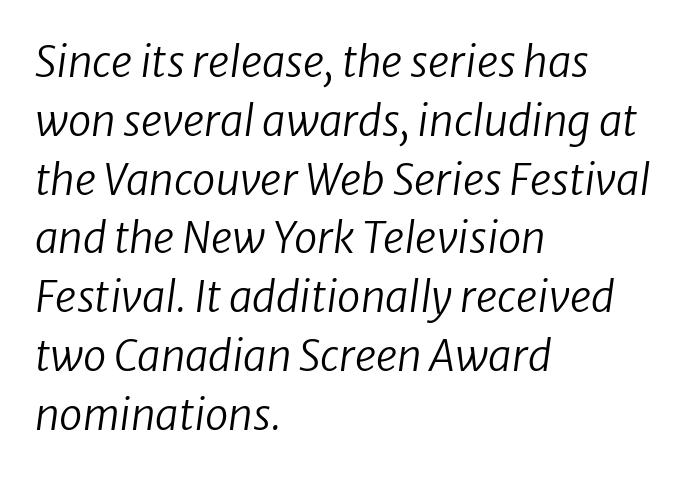
The image shows 42 px regular-weight sans-serif type; set left-aligned, normal line spacing (1.4x), normal letter spacing, not underlined; low stroke contrast and a medium x-height.
